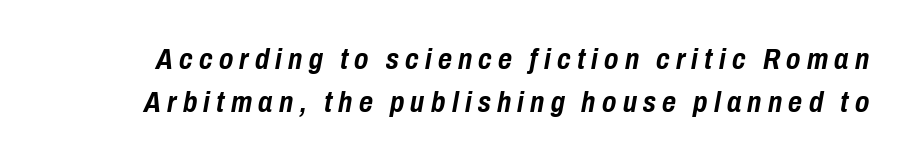
No word sits above an underline. The line texture is sparse and dotted thanks to wide tracking. Horizontal bands of white between lines are of average thickness. The face used here is proportionally spaced, like ordinary book or web type. Heft: maximum for text — a bold.
